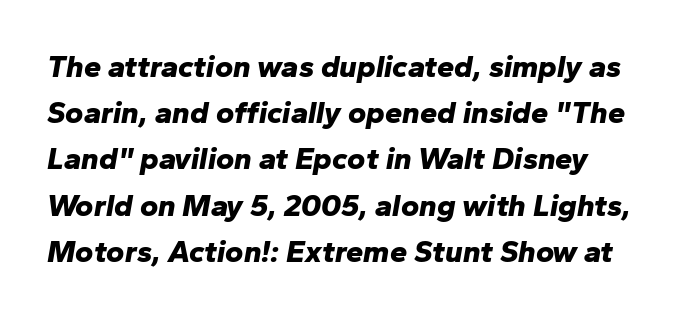
The image shows 31 px bold type, italic (leaning right); set normal line spacing (1.49x), normal letter spacing, not underlined; low stroke contrast and a medium x-height.
